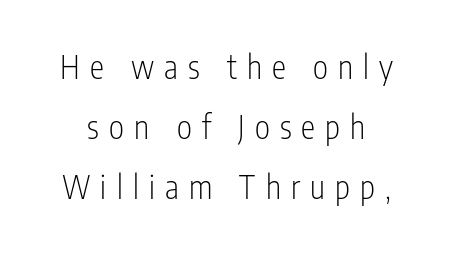
{"serif": "no", "italic": "no", "bold": "no", "weight": "light", "width": "condensed", "stroke_contrast": "low", "x_height": "medium", "monospaced": "no", "underline": "no", "line_spacing_ratio": 1.87, "letter_spacing": "wide", "letter_spacing_em": 0.32, "glyph_px": 32}
